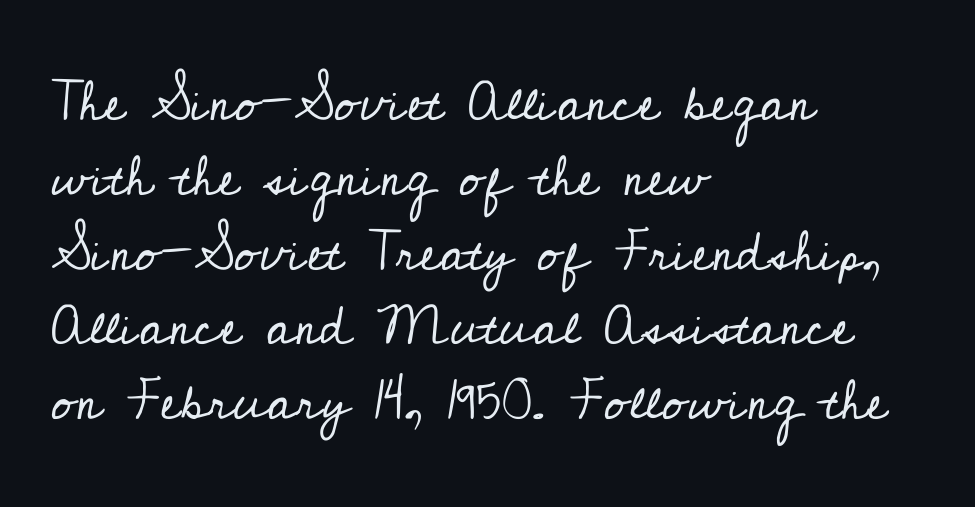
Q: Is the text bold? A: No.
Q: Is the text italic (slanted)? A: Yes.
Q: Is the typeface a serif or a sans-serif typeface? A: Serif.
Q: Is the text underlined? A: No.
Q: How is the paragraph aligned? A: Left-aligned.
Q: Is the spacing between letters normal or unusually wide? A: Normal.
Q: Is the spacing between lines tight, normal or loose? A: Normal.
Q: Width (condensed, normal, or wide)? A: Normal.
Q: Stroke contrast? A: Low.
Q: x-height? A: Small.
Q: Monospaced? A: No.
